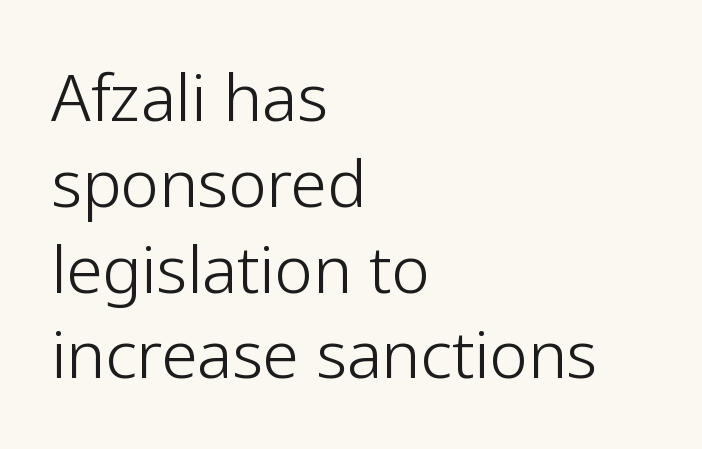
{"serif": "no", "italic": "no", "bold": "no", "weight": "light", "width": "normal", "stroke_contrast": "low", "x_height": "medium", "monospaced": "no", "underline": "no", "align": "left", "line_spacing": "normal", "line_spacing_ratio": 1.32, "letter_spacing": "normal", "letter_spacing_em": 0.0, "glyph_px": 65}
